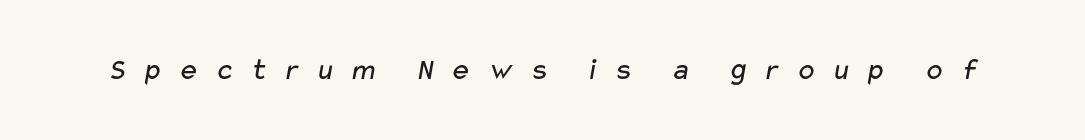
Q: Is the text bold? A: No.
Q: Is the typeface a serif or a sans-serif typeface? A: Sans-serif.
Q: Is the text underlined? A: No.
Q: Is the spacing between letters normal or unusually wide? A: Unusually wide.
Q: Width (condensed, normal, or wide)? A: Wide.
Q: Stroke contrast? A: Low.
Q: x-height? A: Medium.
Q: Monospaced? A: No.
